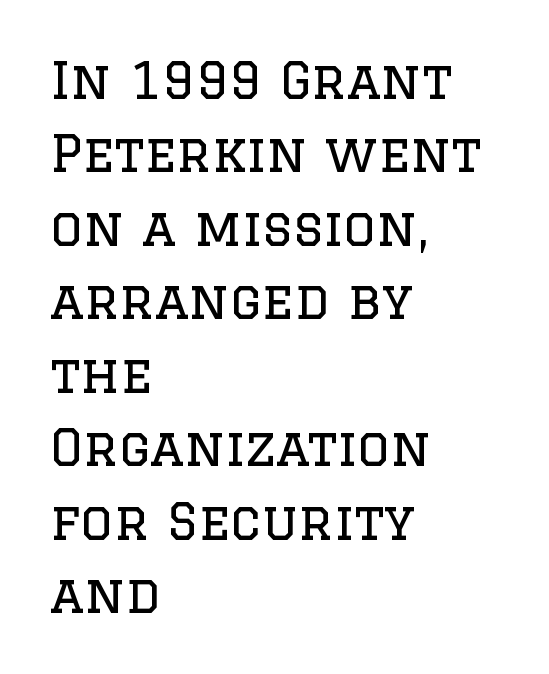
{"serif": "yes", "italic": "no", "bold": "no", "weight": "regular", "width": "normal", "stroke_contrast": "low", "x_height": "large", "monospaced": "no", "underline": "no", "align": "left", "line_spacing": "normal", "line_spacing_ratio": 1.44, "letter_spacing": "normal", "letter_spacing_em": 0.0, "glyph_px": 51}
